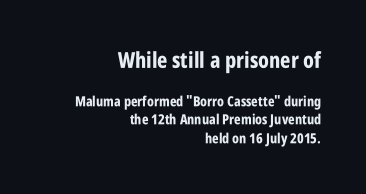
Q: Is the text bold? A: Yes.
Q: Is the text italic (slanted)? A: No, it is upright.
Q: Is the text underlined? A: No.
Q: How is the paragraph aligned? A: Right-aligned.
Q: Is the spacing between letters normal or unusually wide? A: Normal.
Q: Is the spacing between lines tight, normal or loose? A: Normal.
Q: Which block of text is set in a larger size, the first (top) or the second (bottom)? A: The first (top) one.
